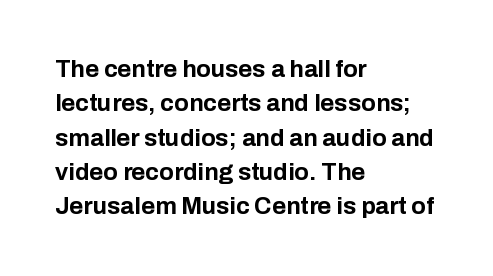
{"italic": "no", "bold": "yes", "underline": "no", "align": "left", "line_spacing": "normal", "line_spacing_ratio": 1.43, "letter_spacing": "normal", "letter_spacing_em": 0.0, "glyph_px": 24}
